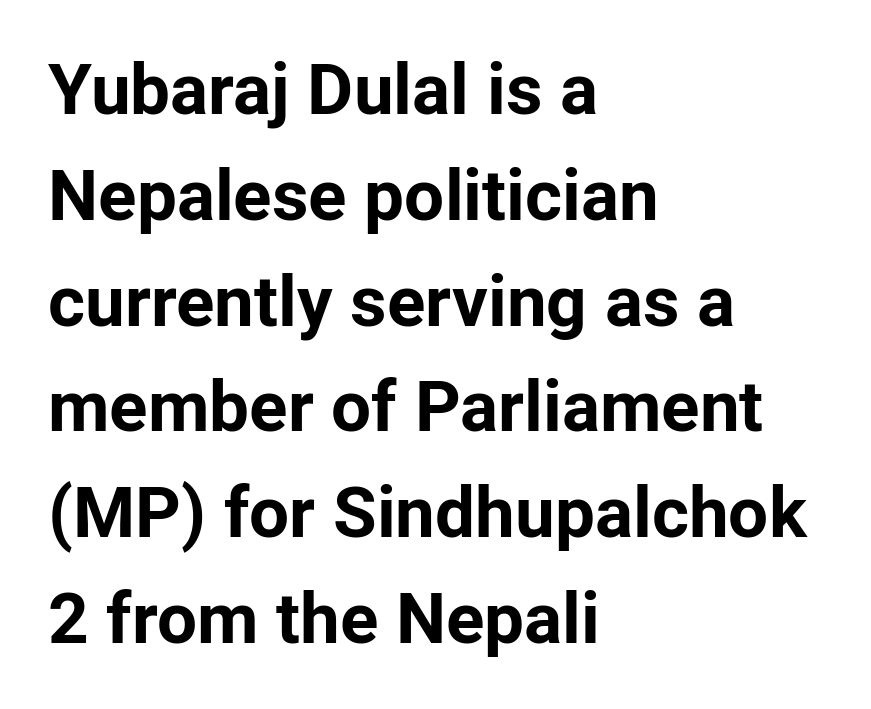
{"serif": "no", "italic": "no", "bold": "yes", "weight": "bold", "width": "normal", "stroke_contrast": "low", "x_height": "medium", "monospaced": "no", "underline": "no", "align": "left", "line_spacing": "normal", "line_spacing_ratio": 1.49, "letter_spacing": "normal", "letter_spacing_em": 0.0, "glyph_px": 71}
